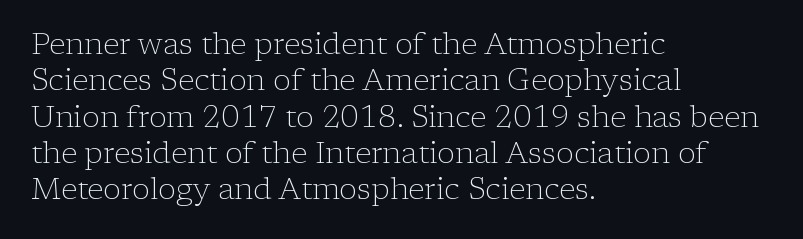
{"serif": "yes", "italic": "no", "bold": "no", "weight": "light", "width": "normal", "stroke_contrast": "low", "x_height": "medium", "monospaced": "no", "underline": "no", "align": "left", "line_spacing_ratio": 1.21, "letter_spacing": "normal", "letter_spacing_em": 0.0, "glyph_px": 30}
